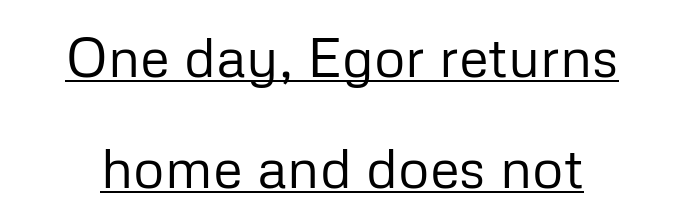
The image shows 55 px regular-weight sans-serif type, upright; set loose line spacing (2.02x), normal letter spacing, underlined; low stroke contrast and a medium x-height.
